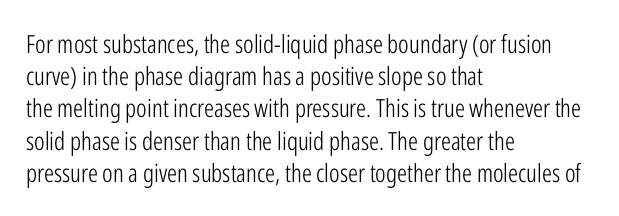
Q: Is the text bold? A: No.
Q: Is the text italic (slanted)? A: No, it is upright.
Q: Is the text underlined? A: No.
Q: How is the paragraph aligned? A: Left-aligned.
Q: Is the spacing between letters normal or unusually wide? A: Normal.
Q: Is the spacing between lines tight, normal or loose? A: Normal.
